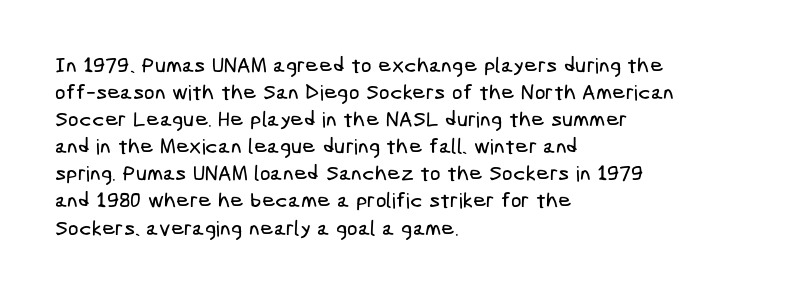
A normal amount of white space separates one row of letters from the next. Compared with typical body copy, the letter spacing here is the same. The space beneath each line is pristine and unruled. The lines in this sample share a left origin and differ only in where they stop.
